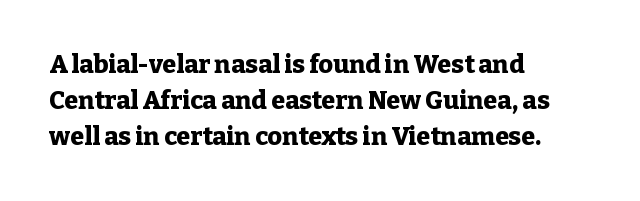
The image shows 25 px bold type, upright; set left-aligned, normal line spacing (1.44x), normal letter spacing, not underlined.
